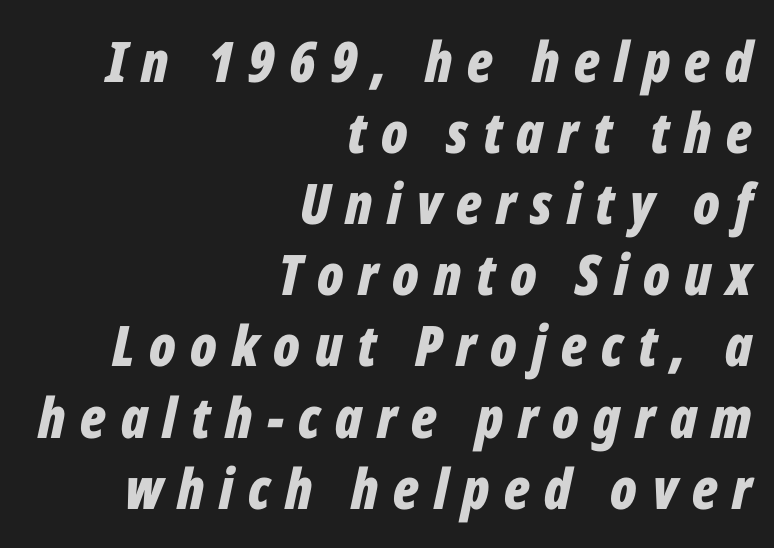
The string is rendered with underlining switched off. The rows are spaced the way most documents space them. The whole block is typeset with a tilt. Is the letter spacing exaggerated? Yes — the characters are pushed far apart. This sample is right-justified, so line beginnings fall wherever the words allow.
